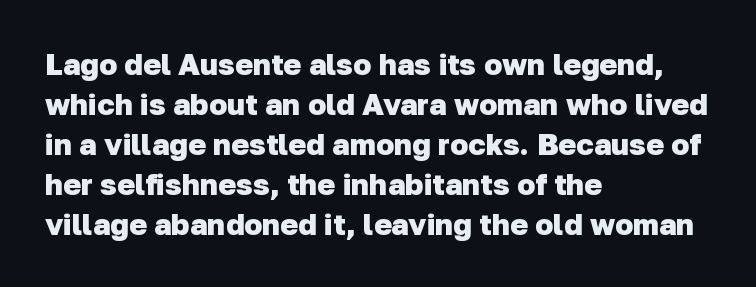
The image shows 30 px heavy sans-serif type; set left-aligned, normal line spacing (1.33x), normal letter spacing, not underlined; low stroke contrast and a medium x-height.
